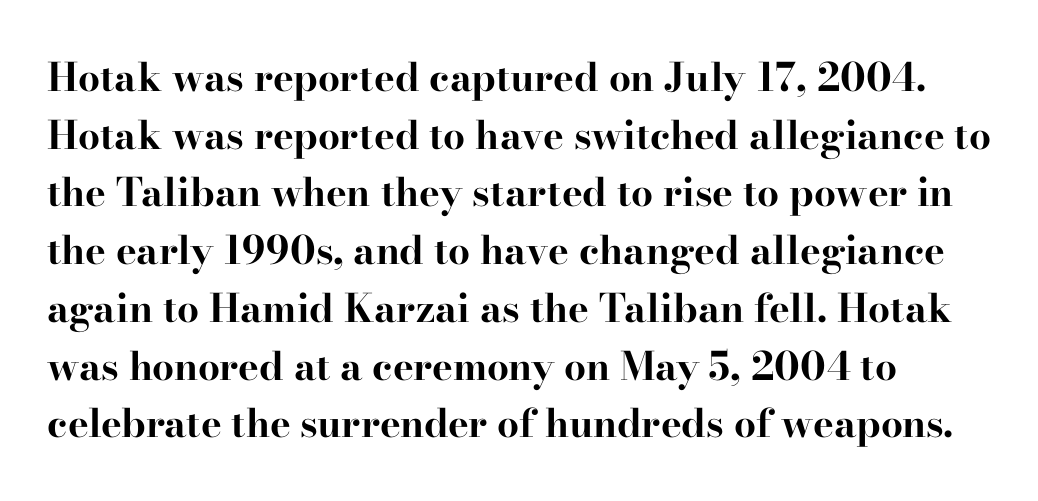
Q: Is the text bold? A: Yes.
Q: Is the text italic (slanted)? A: No, it is upright.
Q: Is the typeface a serif or a sans-serif typeface? A: Serif.
Q: Is the text underlined? A: No.
Q: Is the spacing between letters normal or unusually wide? A: Normal.
Q: Is the spacing between lines tight, normal or loose? A: Normal.
Q: Width (condensed, normal, or wide)? A: Wide.
Q: Stroke contrast? A: High.
Q: x-height? A: Small.
Q: Monospaced? A: No.
